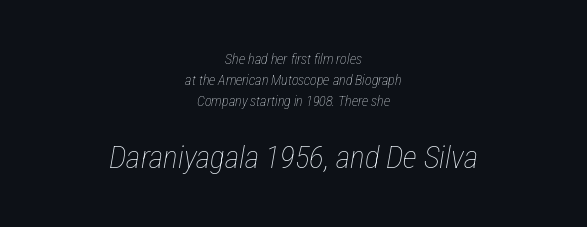
The image shows 31 px thin, condensed type, italic (leaning right); set centered, normal line spacing (1.5x), normal letter spacing, not underlined; the second (bottom) block is 2.21x larger; low stroke contrast and a medium x-height.
